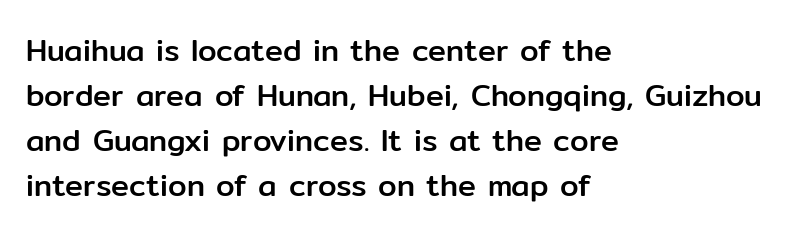
The image shows 30 px sans-serif type, upright; set left-aligned, normal line spacing (1.5x), normal letter spacing, not underlined; low stroke contrast and a medium x-height.
